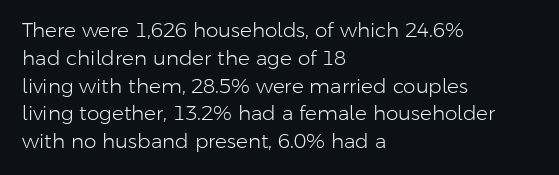
Nothing heavy about these letters — not bold at all. Compared with a centered layout, this one pins lines to the left instead. Spacing between characters is what you'd get straight out of the box. Posture: vertical. Anything drawn beneath the words? Only blank space.
